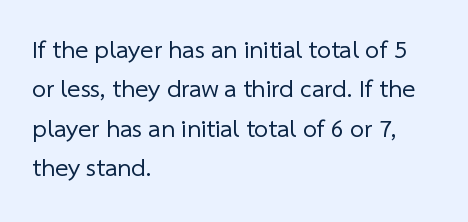
Q: Is the text bold? A: No.
Q: Is the text underlined? A: No.
Q: How is the paragraph aligned? A: Left-aligned.
Q: Is the spacing between letters normal or unusually wide? A: Normal.
Q: Is the spacing between lines tight, normal or loose? A: Normal.
